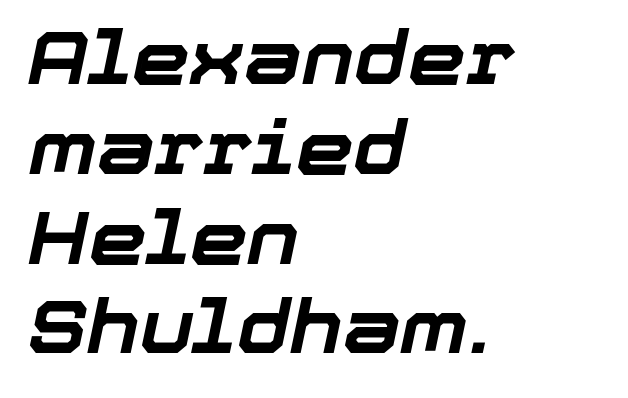
Q: Is the text bold? A: Yes.
Q: Is the text italic (slanted)? A: Yes, it leans right by about 12 degrees.
Q: Is the text underlined? A: No.
Q: How is the paragraph aligned? A: Left-aligned.
Q: Is the spacing between letters normal or unusually wide? A: Normal.
Q: Width (condensed, normal, or wide)? A: Normal.
Q: Stroke contrast? A: Low.
Q: x-height? A: Medium.
Q: Monospaced? A: No.
